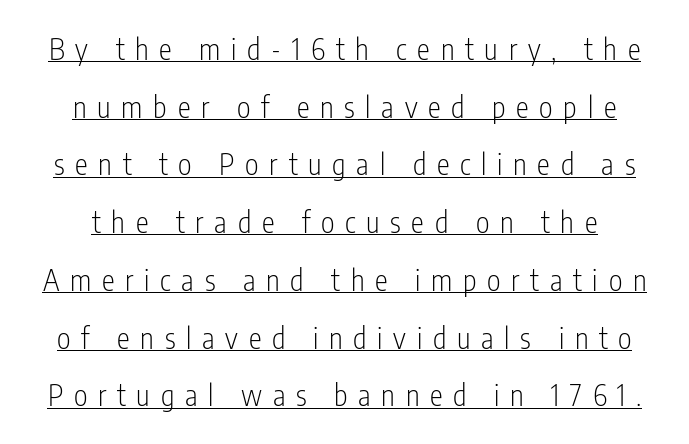
{"serif": "no", "italic": "no", "bold": "no", "weight": "light", "width": "condensed", "stroke_contrast": "low", "x_height": "medium", "monospaced": "no", "underline": "yes", "line_spacing": "loose", "line_spacing_ratio": 1.99, "letter_spacing": "wide", "letter_spacing_em": 0.37, "glyph_px": 29}
